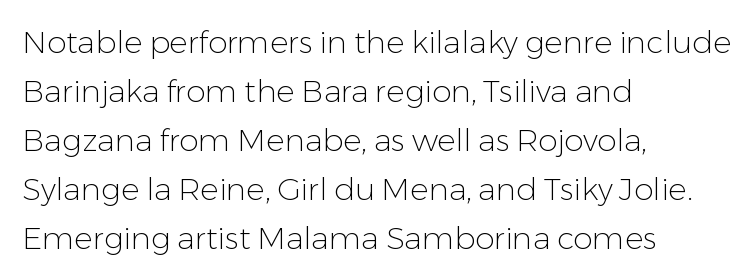
{"serif": "no", "italic": "no", "bold": "no", "weight": "light", "width": "normal", "stroke_contrast": "low", "x_height": "medium", "monospaced": "no", "underline": "no", "align": "left", "line_spacing": "normal", "line_spacing_ratio": 1.58, "letter_spacing": "normal", "letter_spacing_em": 0.0, "glyph_px": 31}
